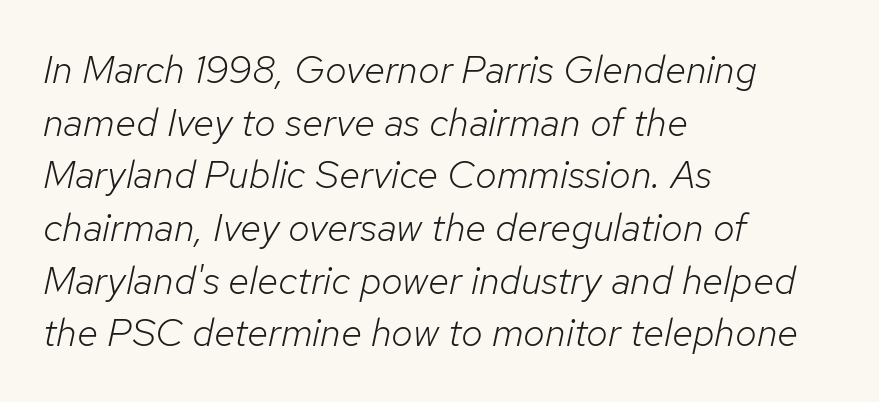
Q: Is the text bold? A: No.
Q: Is the text italic (slanted)? A: Yes, it leans right by about 12 degrees.
Q: Is the text underlined? A: No.
Q: How is the paragraph aligned? A: Left-aligned.
Q: Is the spacing between letters normal or unusually wide? A: Normal.
Q: Is the spacing between lines tight, normal or loose? A: Normal.
Q: Width (condensed, normal, or wide)? A: Normal.
Q: Stroke contrast? A: Low.
Q: x-height? A: Medium.
Q: Monospaced? A: No.
